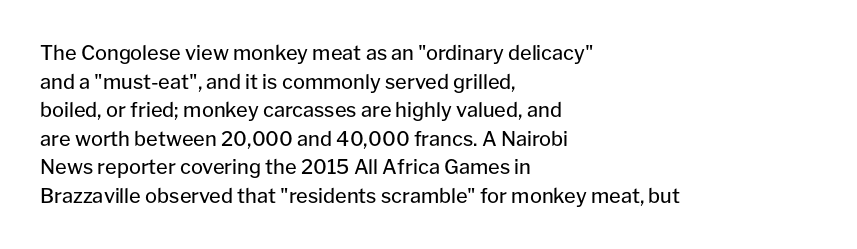
The image shows 20 px text type, upright; set left-aligned, normal line spacing (1.43x), normal letter spacing, not underlined.
